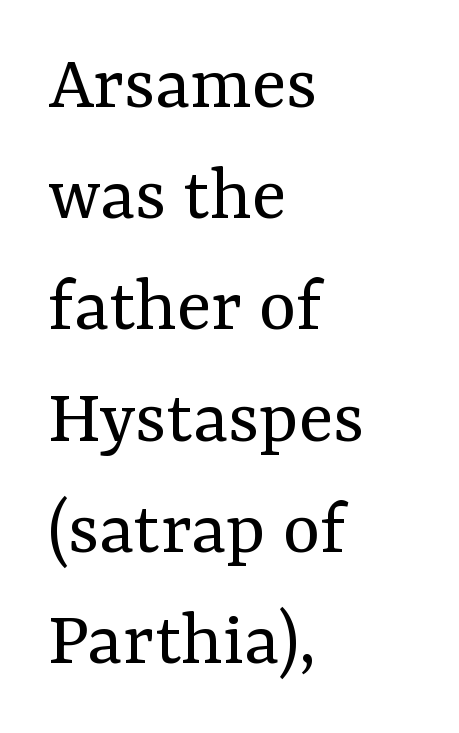
Q: Is the text bold? A: No.
Q: Is the text italic (slanted)? A: No, it is upright.
Q: Is the typeface a serif or a sans-serif typeface? A: Serif.
Q: Is the text underlined? A: No.
Q: How is the paragraph aligned? A: Left-aligned.
Q: Is the spacing between letters normal or unusually wide? A: Normal.
Q: Is the spacing between lines tight, normal or loose? A: Normal.
Q: Width (condensed, normal, or wide)? A: Normal.
Q: Stroke contrast? A: Medium.
Q: x-height? A: Medium.
Q: Monospaced? A: No.
